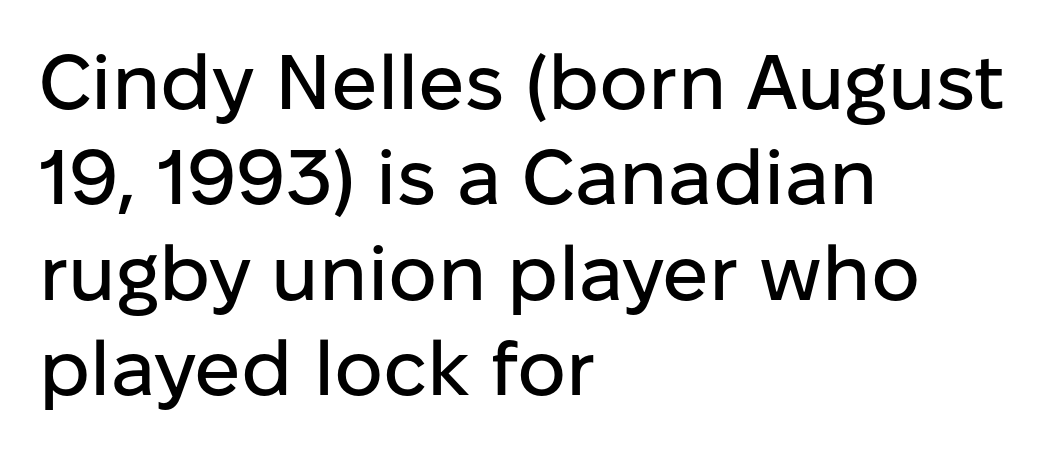
The image shows 77 px sans-serif type, upright; set left-aligned, line spacing 1.24x, normal letter spacing, not underlined; low stroke contrast and a medium x-height.
